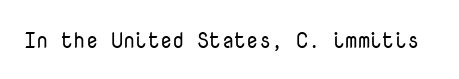
The image shows 22 px text type, upright; set normal letter spacing, not underlined.
